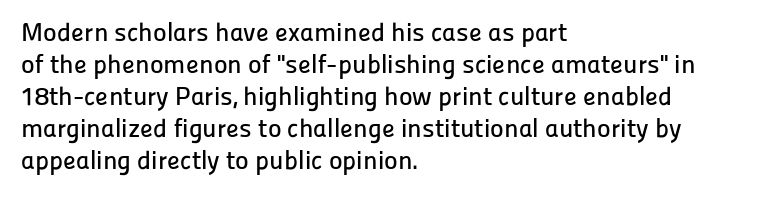
Q: Is the text italic (slanted)? A: No, it is upright.
Q: Is the text underlined? A: No.
Q: How is the paragraph aligned? A: Left-aligned.
Q: Is the spacing between letters normal or unusually wide? A: Normal.
